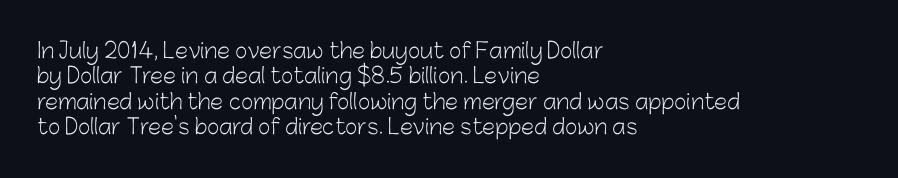
Q: Is the text bold? A: No.
Q: Is the text italic (slanted)? A: No, it is upright.
Q: Is the text underlined? A: No.
Q: How is the paragraph aligned? A: Left-aligned.
Q: Is the spacing between letters normal or unusually wide? A: Normal.
